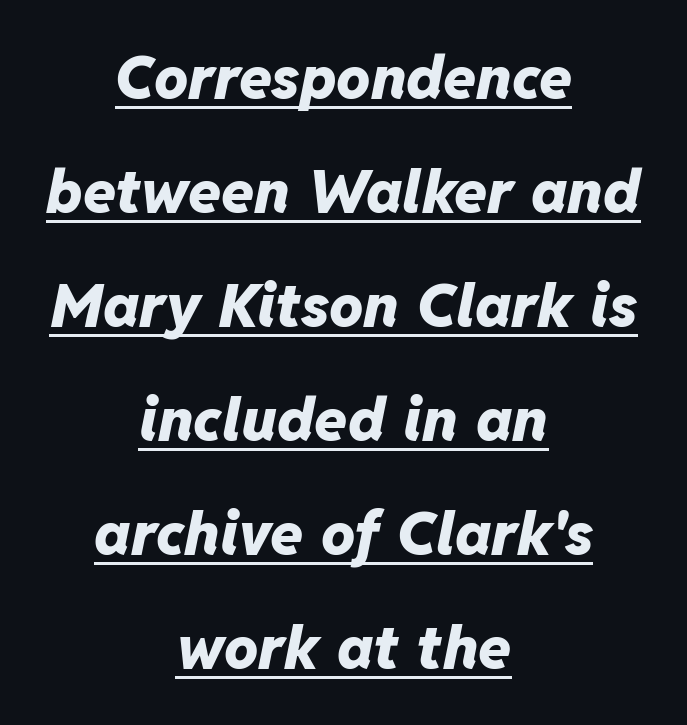
Leading is clearly above the norm, producing a sparse column. Proportional: the letters do not fall into vertical columns. Characters follow at the spacing the type designer built in. Weight check: bold — yes, fully.
